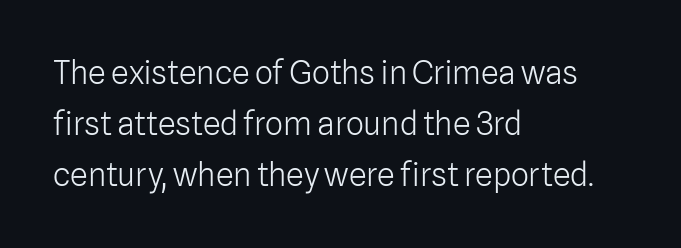
Q: Is the text bold? A: No.
Q: Is the text italic (slanted)? A: No, it is upright.
Q: Is the typeface a serif or a sans-serif typeface? A: Sans-serif.
Q: Is the text underlined? A: No.
Q: How is the paragraph aligned? A: Left-aligned.
Q: Is the spacing between letters normal or unusually wide? A: Normal.
Q: Is the spacing between lines tight, normal or loose? A: Normal.
Q: Width (condensed, normal, or wide)? A: Normal.
Q: Stroke contrast? A: Low.
Q: x-height? A: Medium.
Q: Monospaced? A: No.
